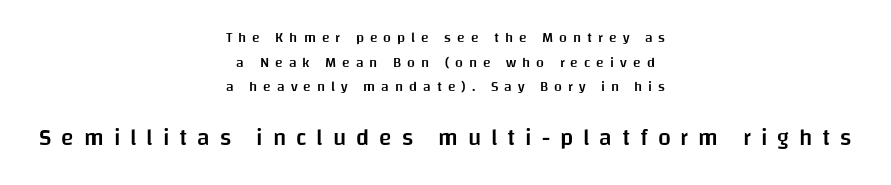
The image shows 23 px text type, upright; set centered, line spacing 1.76x, unusually wide letter spacing (+0.43 em), not underlined; the second (bottom) block is 1.64x larger.
